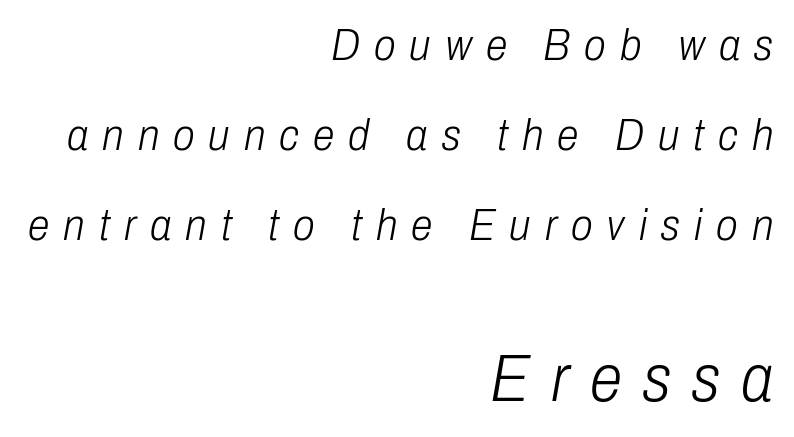
Q: Is the text bold? A: No.
Q: Is the text italic (slanted)? A: Yes, it leans right by about 10 degrees.
Q: Is the text underlined? A: No.
Q: How is the paragraph aligned? A: Right-aligned.
Q: Is the spacing between letters normal or unusually wide? A: Unusually wide.
Q: Is the spacing between lines tight, normal or loose? A: Loose.
Q: Which block of text is set in a larger size, the first (top) or the second (bottom)? A: The second (bottom) one.
Q: Width (condensed, normal, or wide)? A: Condensed.
Q: Stroke contrast? A: Low.
Q: x-height? A: Medium.
Q: Monospaced? A: No.
